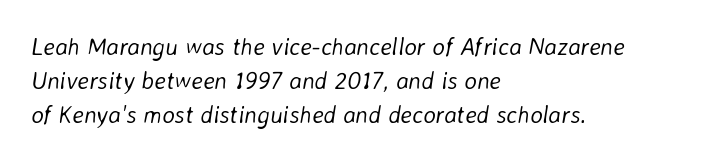
The image shows 24 px text type, italic (leaning right); set left-aligned, normal line spacing (1.41x), normal letter spacing, not underlined.
